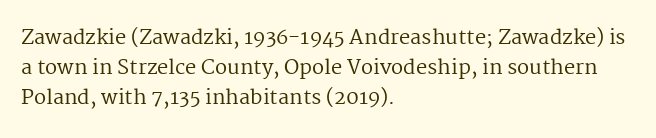
Q: Is the text bold? A: No.
Q: Is the text italic (slanted)? A: No, it is upright.
Q: Is the text underlined? A: No.
Q: How is the paragraph aligned? A: Left-aligned.
Q: Is the spacing between letters normal or unusually wide? A: Normal.
Q: Is the spacing between lines tight, normal or loose? A: Normal.
